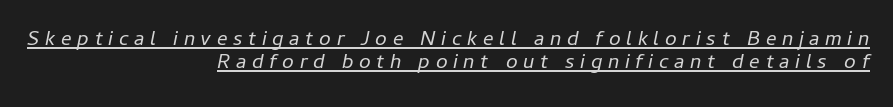
The image shows 21 px text type, italic (leaning right); set right-aligned, tight line spacing (1.1x), unusually wide letter spacing (+0.27 em), underlined.
